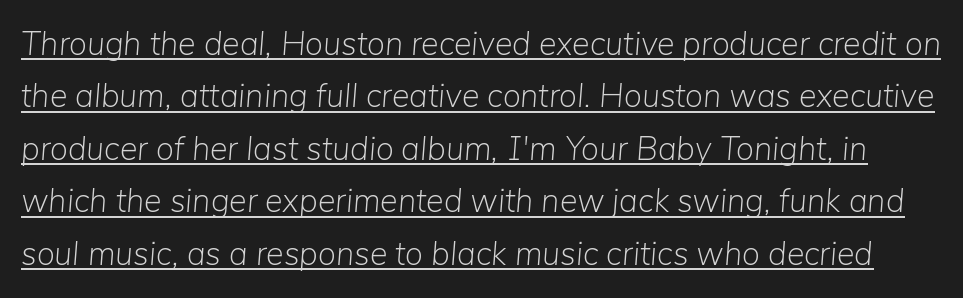
This is not heavy type; no bold has been used. A rule runs beneath these lines of type. Does the leading feel generous? No, just average. Here the glyphs are tracked normally, forming tight word shapes. A typesetter would call this proportional, since set widths differ per character. Style check: oblique.
